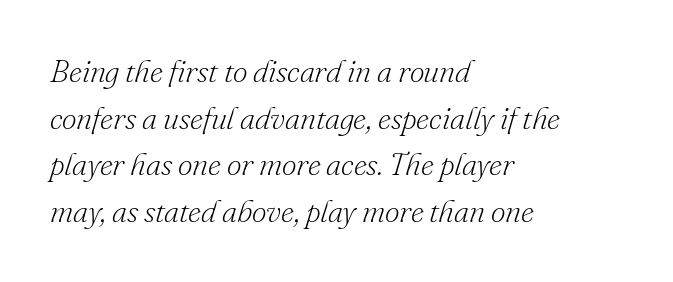
The image shows 32 px light serif type, italic (leaning right); set left-aligned, normal line spacing (1.46x), normal letter spacing, not underlined; low stroke contrast and a small x-height.
